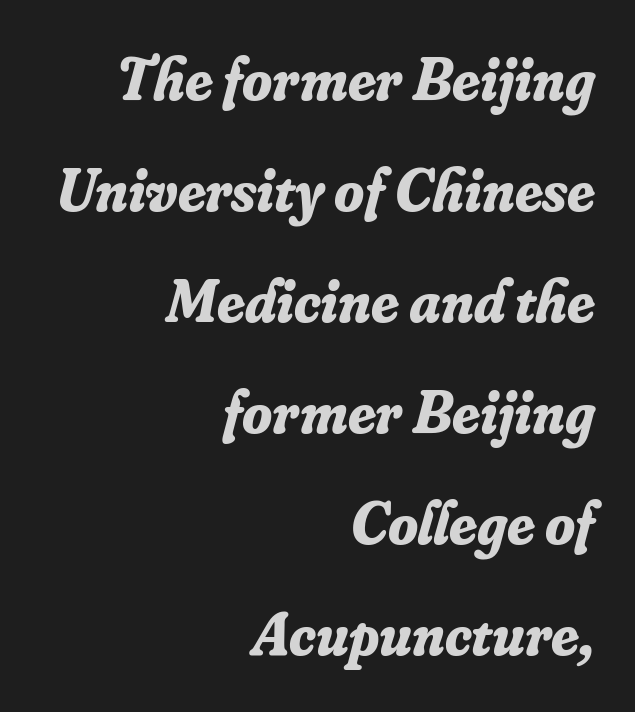
{"serif": "yes", "italic": "yes", "lean": "right", "slant_degrees": 16, "bold": "yes", "weight": "bold", "width": "normal", "stroke_contrast": "low", "x_height": "small", "monospaced": "no", "underline": "no", "align": "right", "line_spacing_ratio": 1.82, "letter_spacing": "normal", "letter_spacing_em": 0.0, "glyph_px": 61}
